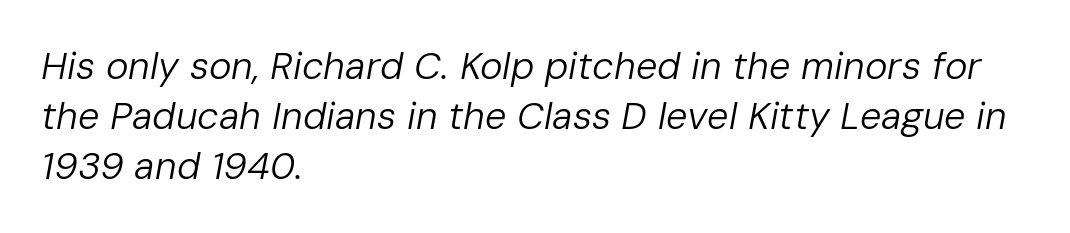
The image shows 38 px regular-weight type, italic (leaning right); set left-aligned, normal line spacing (1.32x), normal letter spacing, not underlined; low stroke contrast and a medium x-height.
